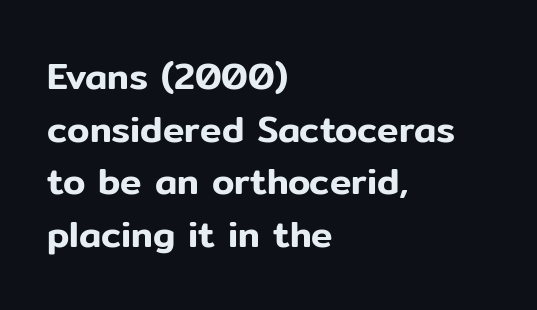
{"serif": "no", "italic": "no", "width": "normal", "stroke_contrast": "low", "x_height": "medium", "monospaced": "no", "underline": "no", "align": "left", "line_spacing": "normal", "line_spacing_ratio": 1.46, "letter_spacing": "normal", "letter_spacing_em": 0.0, "glyph_px": 36}
